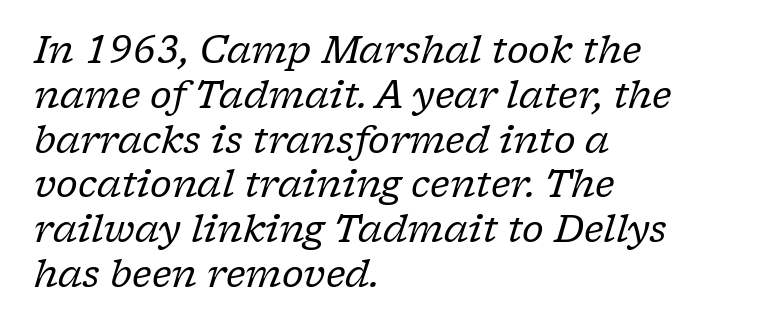
{"serif": "yes", "italic": "yes", "lean": "right", "slant_degrees": 17, "bold": "no", "weight": "regular", "width": "normal", "stroke_contrast": "low", "x_height": "medium", "monospaced": "no", "underline": "no", "align": "left", "line_spacing_ratio": 1.21, "letter_spacing": "normal", "letter_spacing_em": 0.0, "glyph_px": 37}
